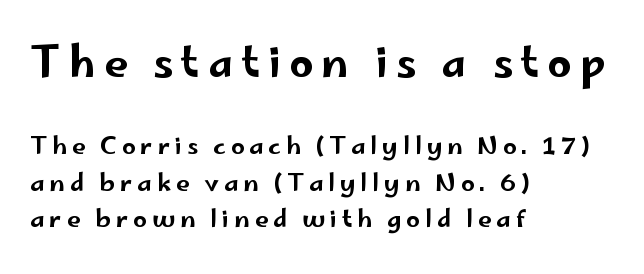
A sans-serif font was chosen for this passage. Is this a fixed-width face? No — the glyphs have proportional, varying widths. Nope, not italic — everything's standing straight. The face used here appears at its bigger size in the upper chunk. Inter-character spacing is expanded well beyond the font's built-in metrics.
